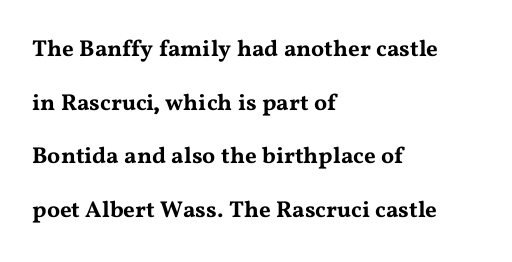
The image shows 23 px text type, upright; set left-aligned, loose line spacing (2.33x), normal letter spacing, not underlined.
